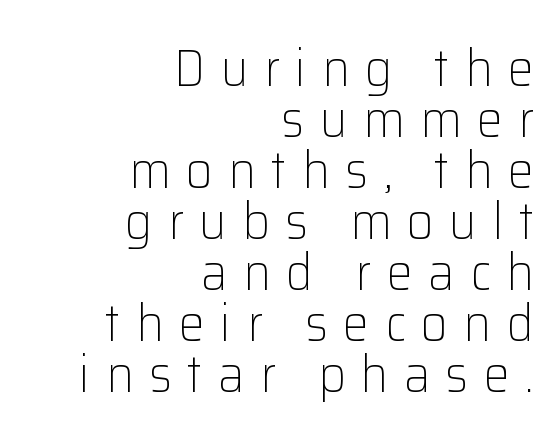
Q: Is the text bold? A: No.
Q: Is the text italic (slanted)? A: No, it is upright.
Q: Is the typeface a serif or a sans-serif typeface? A: Sans-serif.
Q: Is the text underlined? A: No.
Q: How is the paragraph aligned? A: Right-aligned.
Q: Is the spacing between letters normal or unusually wide? A: Unusually wide.
Q: Is the spacing between lines tight, normal or loose? A: Tight.
Q: Width (condensed, normal, or wide)? A: Normal.
Q: Stroke contrast? A: Low.
Q: x-height? A: Medium.
Q: Monospaced? A: No.
